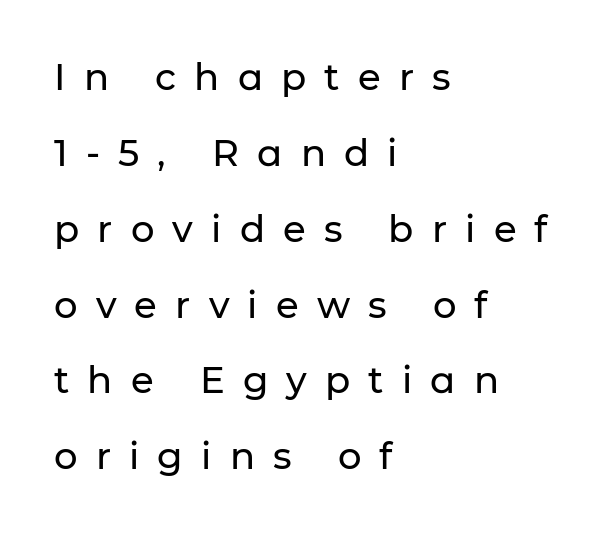
{"serif": "no", "italic": "no", "width": "normal", "stroke_contrast": "low", "x_height": "medium", "monospaced": "no", "underline": "no", "align": "left", "line_spacing": "loose", "line_spacing_ratio": 2.05, "letter_spacing": "wide", "letter_spacing_em": 0.49, "glyph_px": 37}
